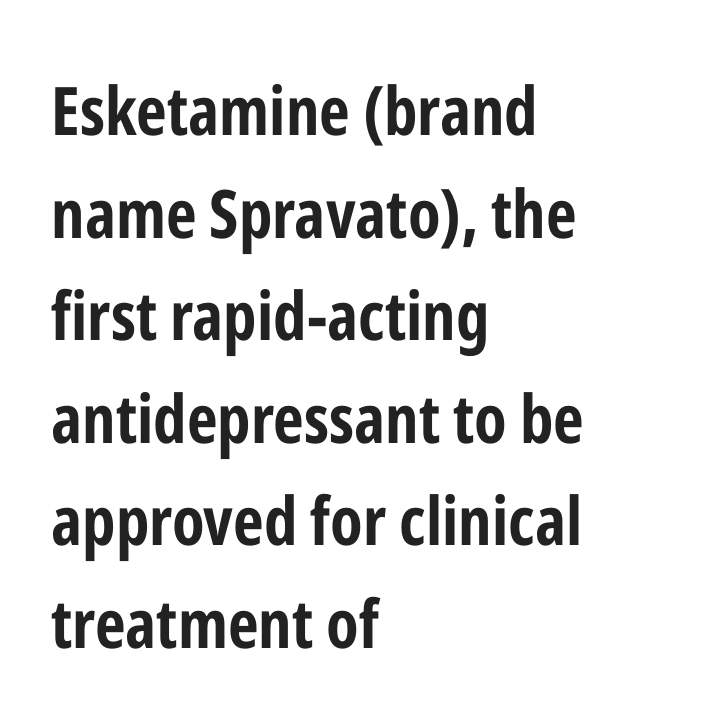
The image shows 67 px bold, condensed sans-serif type, upright; set left-aligned, normal line spacing (1.53x), normal letter spacing, not underlined; low stroke contrast and a medium x-height.
